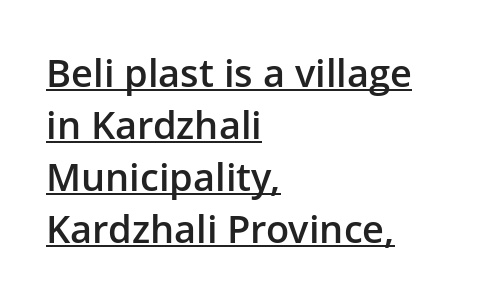
The image shows 38 px semibold sans-serif type, upright; set left-aligned, normal line spacing (1.37x), normal letter spacing, underlined; low stroke contrast and a medium x-height.
